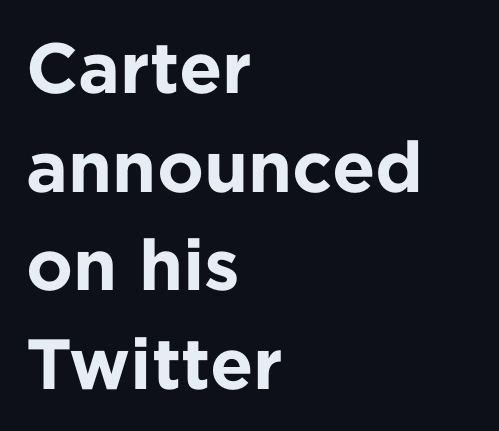
The image shows 71 px bold sans-serif type, upright; set left-aligned, normal line spacing (1.39x), normal letter spacing, not underlined; low stroke contrast and a medium x-height.
